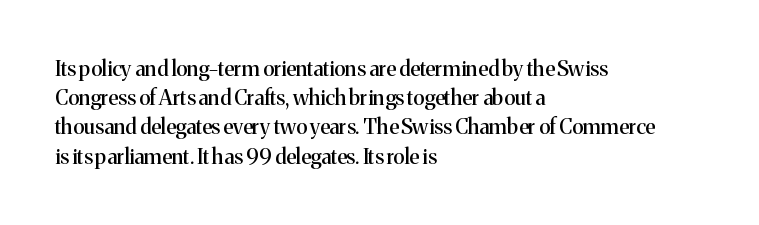
Each word holds together tightly as a unit, with standard inter-letter gaps. Left-aligned paragraph, ragged on the right. The vertical gap from one line to the next is medium. Nope, not italic — everything's standing straight. Check the space under the baseline: it is left empty.
